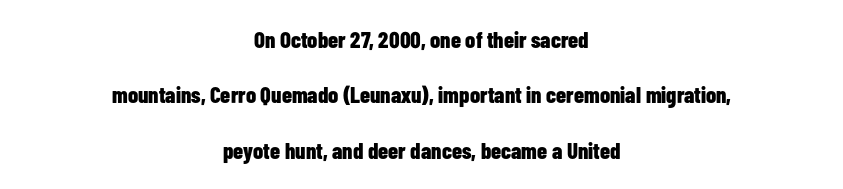
{"italic": "no", "bold": "yes", "underline": "no", "align": "center", "line_spacing": "loose", "line_spacing_ratio": 2.41, "letter_spacing": "normal", "letter_spacing_em": 0.0, "glyph_px": 23}
